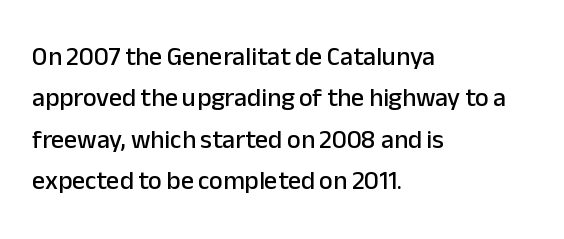
Q: Is the text italic (slanted)? A: No, it is upright.
Q: Is the text underlined? A: No.
Q: How is the paragraph aligned? A: Left-aligned.
Q: Is the spacing between letters normal or unusually wide? A: Normal.
Q: Is the spacing between lines tight, normal or loose? A: Normal.
